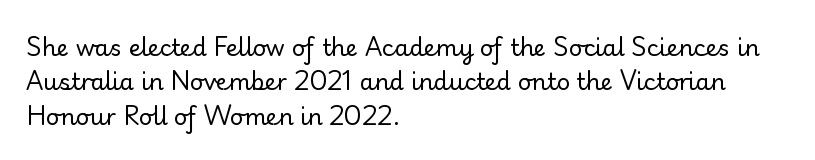
The image shows 23 px text type, upright; set left-aligned, normal line spacing (1.5x), normal letter spacing, not underlined.
